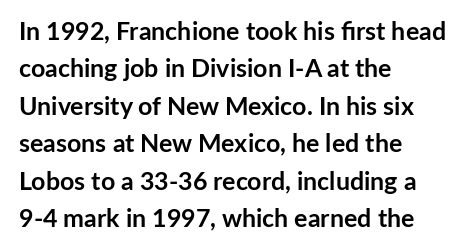
{"italic": "no", "bold": "yes", "underline": "no", "align": "left", "line_spacing": "normal", "line_spacing_ratio": 1.5, "letter_spacing": "normal", "letter_spacing_em": 0.0, "glyph_px": 25}
